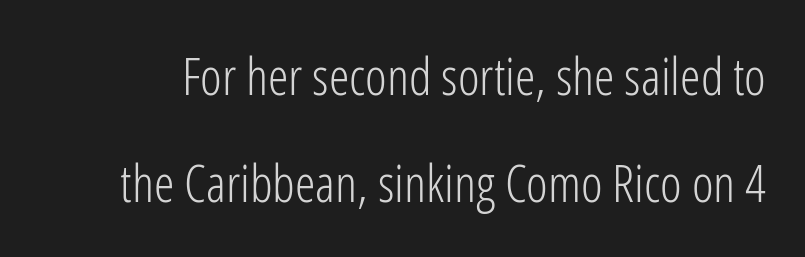
Line spacing here is loose. A quiet, ordinary-to-light weight characterises the typeface. The passage shown is typeset with a sans-serif family. Check the space under the baseline: it is left empty. Inter-character spacing is left at the font's built-in metrics. No italicization has been applied; the sample stays upright.
